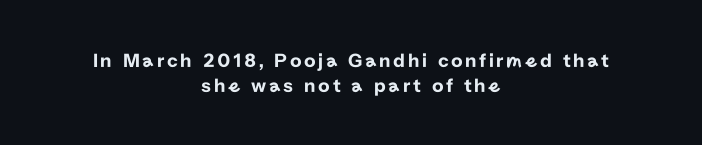
The image shows 20 px text type, upright; set centered, line spacing 1.24x, not underlined.
